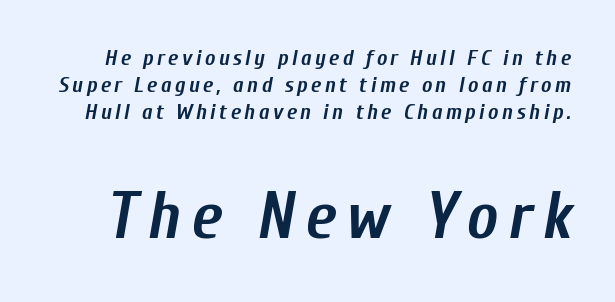
Q: Is the text bold? A: Yes.
Q: Is the text italic (slanted)? A: Yes, it leans right by about 10 degrees.
Q: Is the text underlined? A: No.
Q: Which block of text is set in a larger size, the first (top) or the second (bottom)? A: The second (bottom) one.
Q: Width (condensed, normal, or wide)? A: Condensed.
Q: Stroke contrast? A: Low.
Q: x-height? A: Medium.
Q: Monospaced? A: No.
